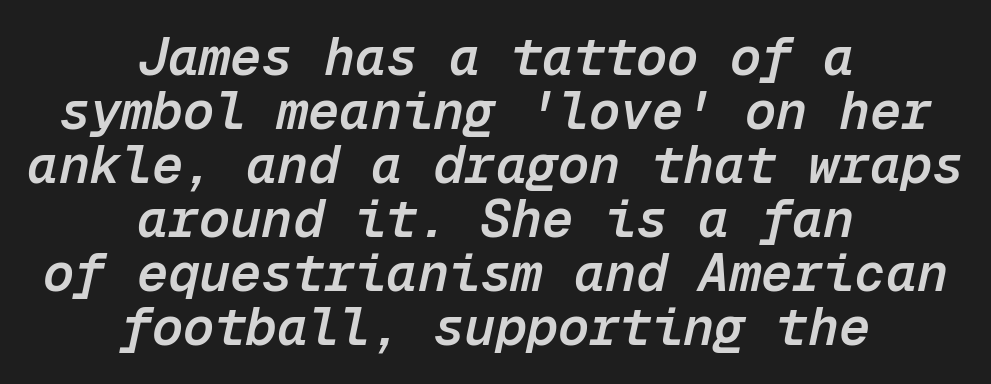
The image shows 52 px semibold type, italic (leaning right), monospaced; set centered, tight line spacing (1.04x), normal letter spacing, not underlined; low stroke contrast and a medium x-height.
